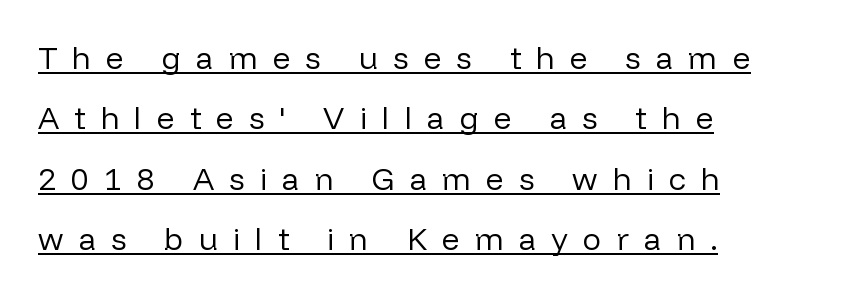
The image shows 31 px regular-weight sans-serif type, upright; set left-aligned, loose line spacing (1.95x), unusually wide letter spacing (+0.49 em), underlined; low stroke contrast and a medium x-height.
